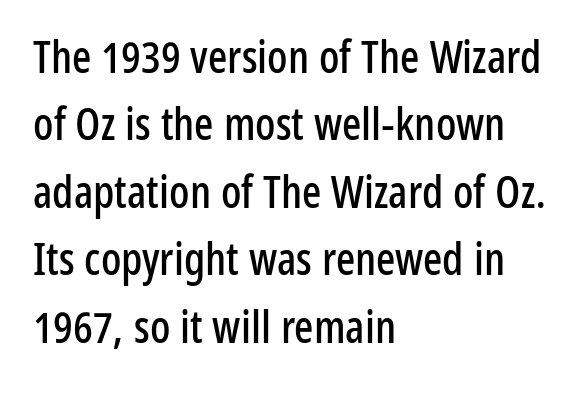
Decoration check: the copy has no underline. Whoever set this chose a conventional vertical rhythm. Default kerning and tracking; the words read as compact shapes. Tall strokes in this sample are plumb rather than angled. These lines are set flush left with a ragged right edge.
